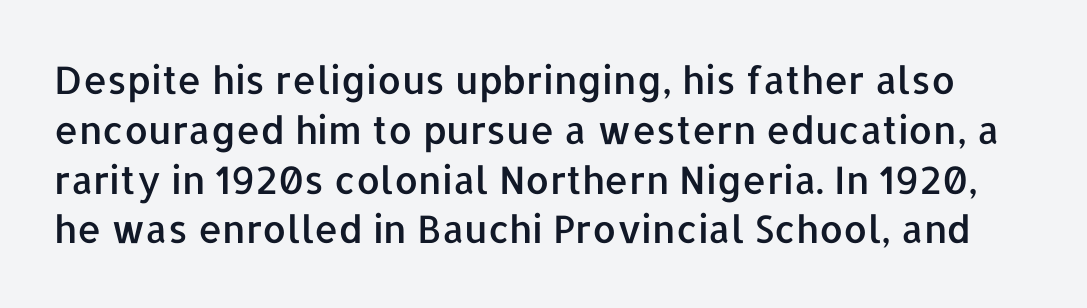
Q: Is the text italic (slanted)? A: No, it is upright.
Q: Is the typeface a serif or a sans-serif typeface? A: Sans-serif.
Q: Is the text underlined? A: No.
Q: Is the spacing between letters normal or unusually wide? A: Normal.
Q: Is the spacing between lines tight, normal or loose? A: Normal.
Q: Width (condensed, normal, or wide)? A: Normal.
Q: Stroke contrast? A: Low.
Q: x-height? A: Medium.
Q: Monospaced? A: No.
